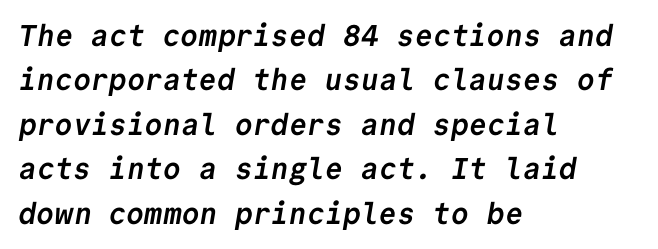
Q: Is the text bold? A: Yes.
Q: Is the typeface a serif or a sans-serif typeface? A: Sans-serif.
Q: Is the text underlined? A: No.
Q: How is the paragraph aligned? A: Left-aligned.
Q: Is the spacing between letters normal or unusually wide? A: Normal.
Q: Is the spacing between lines tight, normal or loose? A: Normal.
Q: Width (condensed, normal, or wide)? A: Normal.
Q: Stroke contrast? A: Low.
Q: x-height? A: Medium.
Q: Monospaced? A: Yes.
